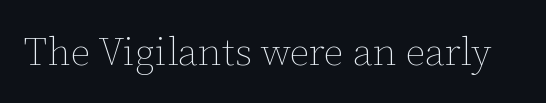
{"italic": "no", "bold": "no", "weight": "thin", "width": "normal", "stroke_contrast": "low", "x_height": "medium", "monospaced": "no", "underline": "no", "letter_spacing": "normal", "letter_spacing_em": 0.0, "glyph_px": 39}
